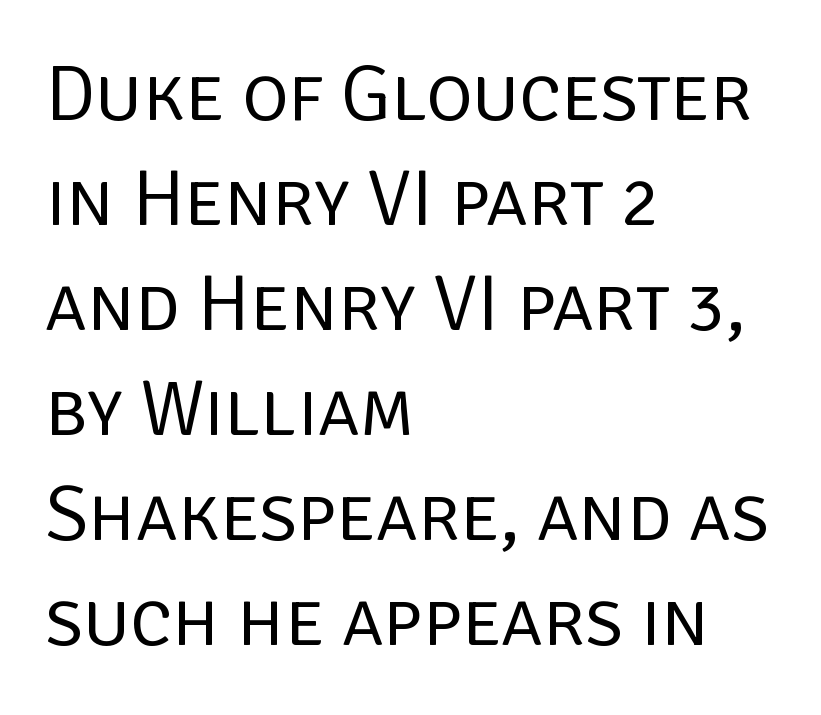
{"serif": "no", "italic": "no", "bold": "no", "weight": "regular", "width": "normal", "stroke_contrast": "low", "x_height": "large", "monospaced": "no", "underline": "no", "align": "left", "line_spacing": "normal", "line_spacing_ratio": 1.33, "letter_spacing": "normal", "letter_spacing_em": 0.0, "glyph_px": 79}
